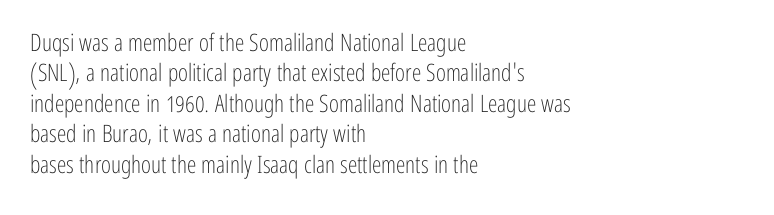
{"italic": "no", "bold": "no", "underline": "no", "align": "left", "line_spacing": "normal", "line_spacing_ratio": 1.27, "letter_spacing": "normal", "letter_spacing_em": 0.0, "glyph_px": 24}
